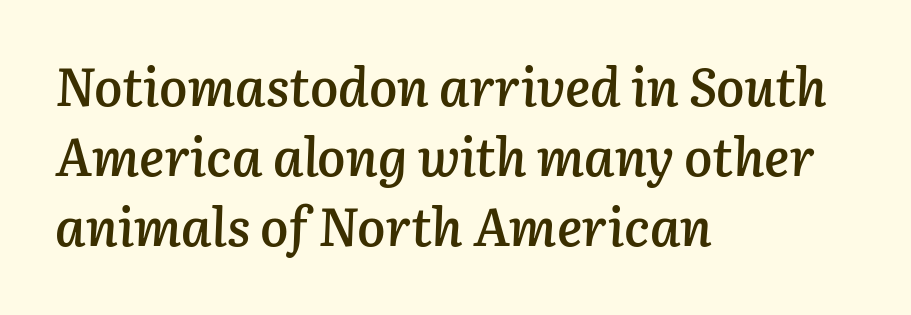
Q: Is the text bold? A: Semi-bold.
Q: Is the text italic (slanted)? A: Yes, it leans right by about 3 degrees.
Q: Is the text underlined? A: No.
Q: How is the paragraph aligned? A: Left-aligned.
Q: Is the spacing between letters normal or unusually wide? A: Normal.
Q: Is the spacing between lines tight, normal or loose? A: Normal.
Q: Width (condensed, normal, or wide)? A: Normal.
Q: Stroke contrast? A: Low.
Q: x-height? A: Medium.
Q: Monospaced? A: No.
